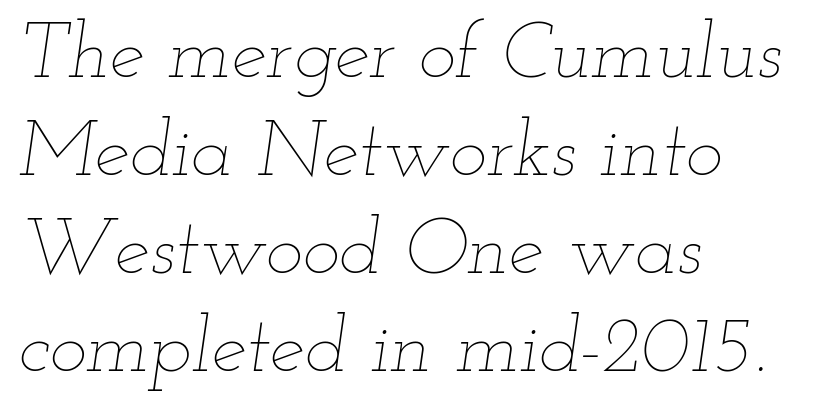
A typesetter would call this zero additional tracking. Ink coverage per letter is moderate at most. The rendering uses natural spacing where letterforms have individual widths. Every row of glyphs begins at an identical x-position on the left.
